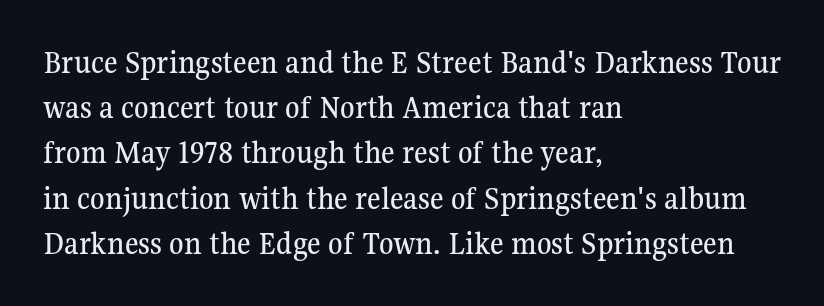
Q: Is the text italic (slanted)? A: No, it is upright.
Q: Is the typeface a serif or a sans-serif typeface? A: Serif.
Q: Is the text underlined? A: No.
Q: How is the paragraph aligned? A: Left-aligned.
Q: Is the spacing between letters normal or unusually wide? A: Normal.
Q: Is the spacing between lines tight, normal or loose? A: Normal.
Q: Width (condensed, normal, or wide)? A: Normal.
Q: Stroke contrast? A: Medium.
Q: x-height? A: Medium.
Q: Monospaced? A: No.
